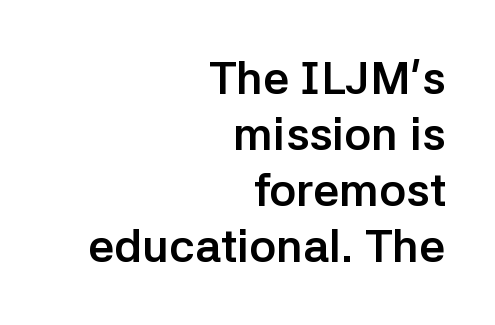
Reading down the block, your eye finds every line finishing at a fixed right position. The letters advance in unequal steps, a hallmark of proportional type. Students, note that the glyphs here touch the page at normal intervals. Plain, unruled lines of type. In terms of weight, the rendering is a true, heavy bold. A typesetter would mark this as roman, not italic.
